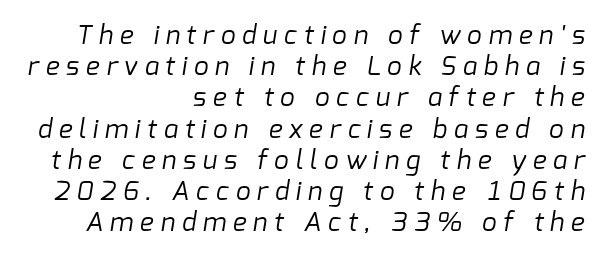
Check the space under the baseline: it is left empty. The type is letterspaced generously, with wide tracking. The rendering anchors every line to the right-hand side. The typesetting does not lean heavy: it is not bold.
